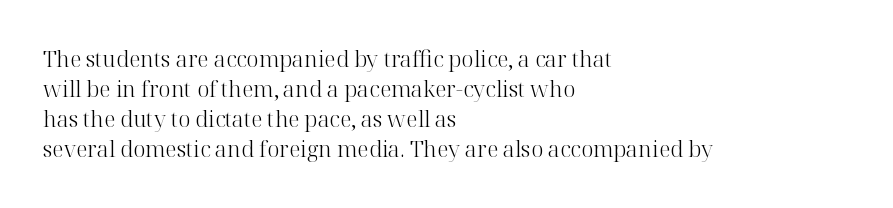
{"italic": "no", "bold": "no", "underline": "no", "align": "left", "line_spacing": "normal", "line_spacing_ratio": 1.37, "letter_spacing": "normal", "letter_spacing_em": 0.0, "glyph_px": 22}
